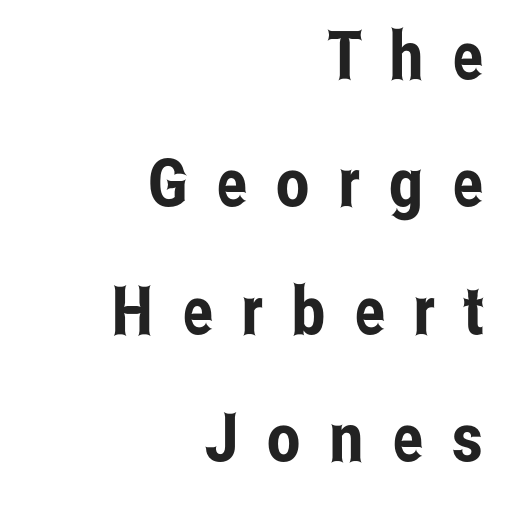
The lines are spread far apart with generous leading. Teacher's note: observe the even right margin — that is flush-right alignment. The face used here is proportionally spaced, like ordinary book or web type. Underline: absent.
